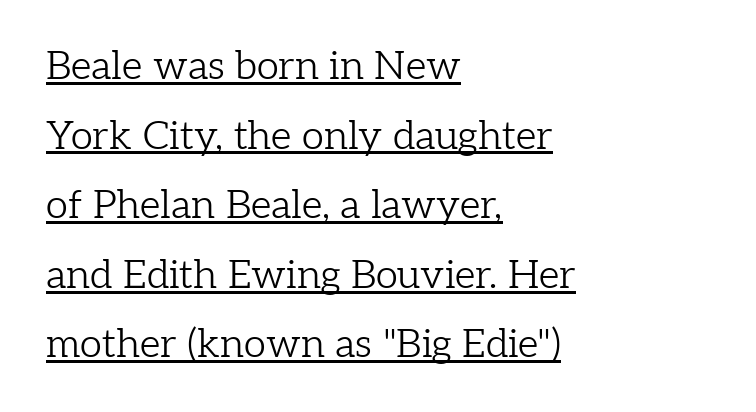
{"serif": "yes", "italic": "no", "bold": "no", "weight": "light", "width": "normal", "stroke_contrast": "low", "x_height": "medium", "monospaced": "no", "underline": "yes", "align": "left", "line_spacing_ratio": 1.74, "letter_spacing": "normal", "letter_spacing_em": 0.0, "glyph_px": 40}
